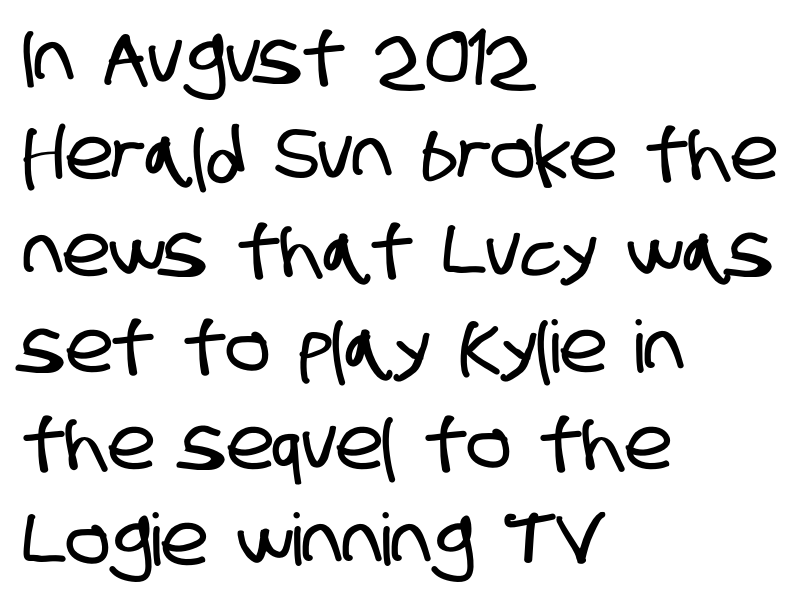
The image shows 72 px condensed sans-serif type; set left-aligned, normal line spacing (1.34x), normal letter spacing, not underlined; low stroke contrast and a large x-height.
